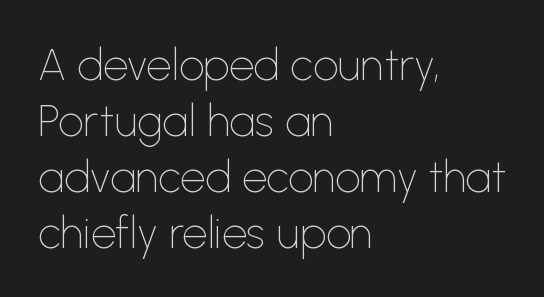
{"serif": "no", "italic": "no", "bold": "no", "weight": "thin", "width": "normal", "stroke_contrast": "low", "x_height": "medium", "monospaced": "no", "underline": "no", "align": "left", "line_spacing": "normal", "line_spacing_ratio": 1.27, "letter_spacing": "normal", "letter_spacing_em": 0.0, "glyph_px": 44}
